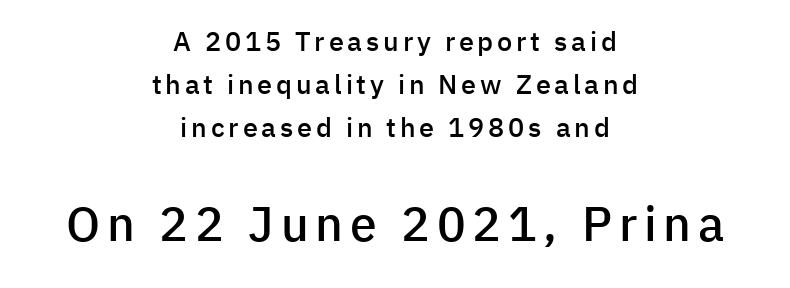
The image shows 48 px semibold sans-serif type, upright; set centered, normal line spacing (1.59x), not underlined; the second (bottom) block is 1.78x larger; low stroke contrast and a medium x-height.
